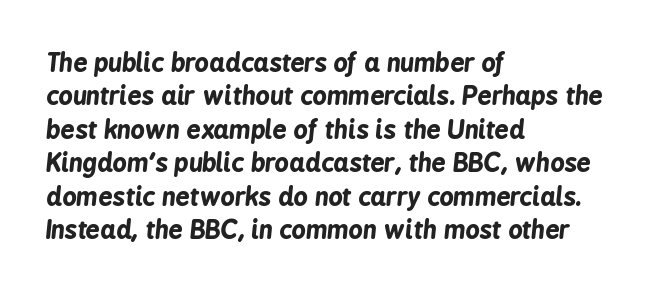
Quick note: underline off. The passage shown stacks its lines at a standard gap. Weight check: bold — yes, fully. Typeset ragged right — the left edge is the straight one. Words appear dense and cohesive because spacing is normal. This is oblique type, the kind used for emphasis or titles.
